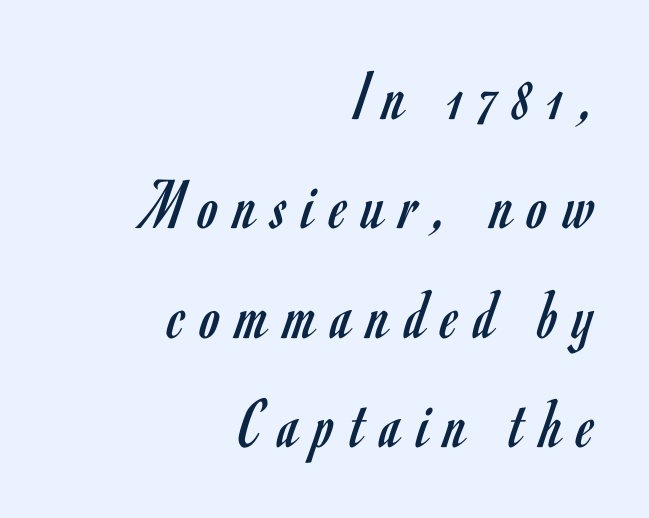
{"serif": "no", "bold": "no", "weight": "regular", "width": "condensed", "stroke_contrast": "low", "x_height": "small", "monospaced": "no", "underline": "no", "align": "right", "line_spacing": "normal", "line_spacing_ratio": 1.52, "letter_spacing": "wide", "letter_spacing_em": 0.22, "glyph_px": 72}
